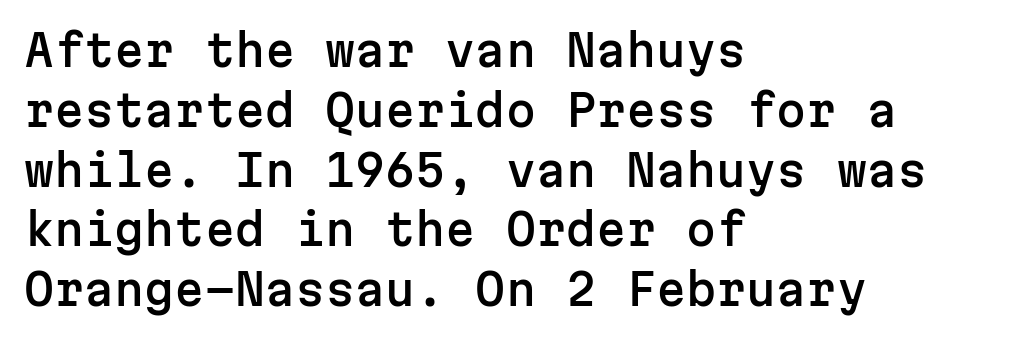
{"serif": "no", "italic": "no", "width": "normal", "stroke_contrast": "low", "x_height": "medium", "monospaced": "yes", "underline": "no", "align": "left", "line_spacing": "normal", "line_spacing_ratio": 1.39, "letter_spacing": "normal", "letter_spacing_em": 0.0, "glyph_px": 43}
